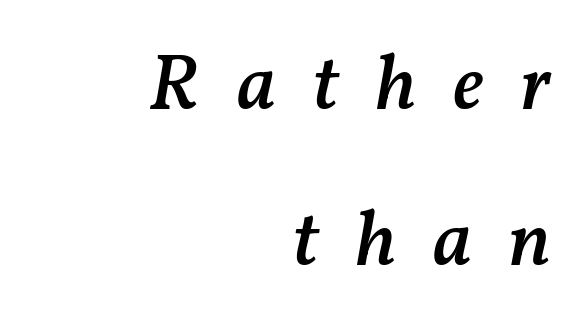
{"italic": "yes", "lean": "right", "slant_degrees": 11, "bold": "semi", "weight": "semibold", "width": "normal", "stroke_contrast": "medium", "x_height": "medium", "monospaced": "no", "underline": "no", "align": "right", "line_spacing": "loose", "line_spacing_ratio": 1.97, "letter_spacing": "wide", "letter_spacing_em": 0.46, "glyph_px": 79}
